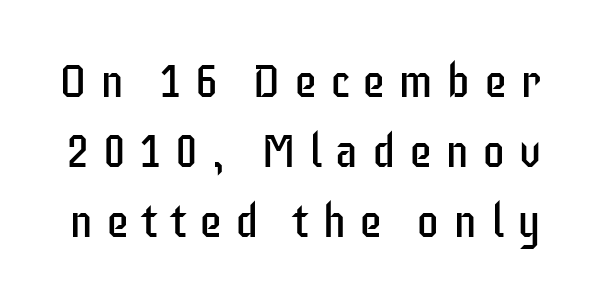
{"serif": "no", "italic": "no", "bold": "no", "weight": "regular", "width": "condensed", "stroke_contrast": "low", "x_height": "large", "monospaced": "no", "underline": "no", "line_spacing": "normal", "line_spacing_ratio": 1.52, "letter_spacing": "wide", "letter_spacing_em": 0.29, "glyph_px": 46}
